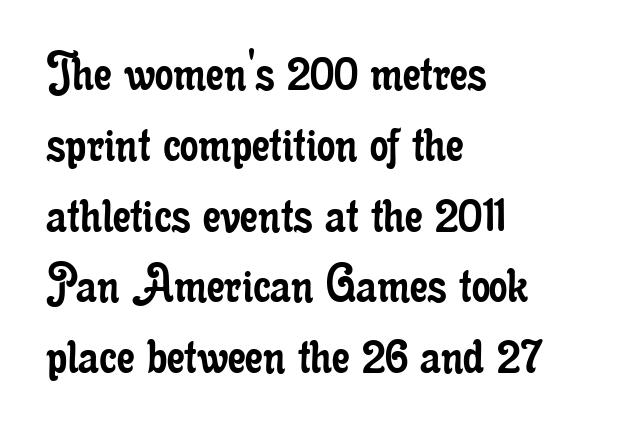
{"serif": "yes", "italic": "no", "bold": "no", "weight": "regular", "width": "condensed", "stroke_contrast": "low", "x_height": "small", "monospaced": "no", "underline": "no", "align": "left", "line_spacing_ratio": 1.22, "letter_spacing": "normal", "letter_spacing_em": 0.0, "glyph_px": 58}
